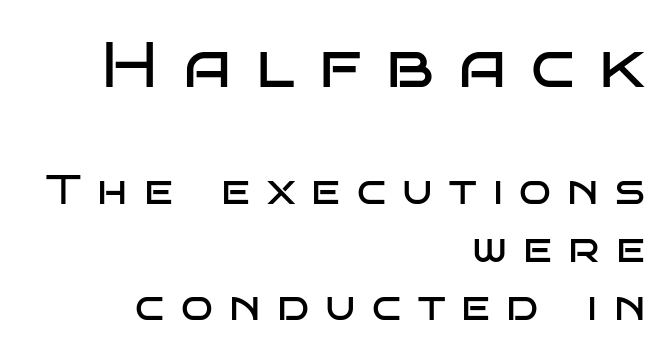
The rows are spaced the way most documents space them. In CSS terms this would be text-align: right. No letter is thick-stroked: the sample isn't bold. In terms of letterspacing, this is a distinctly airy, spread setting. The letters in the upper block stand taller than those in the block below. The rendering uses natural spacing where letterforms have individual widths.
